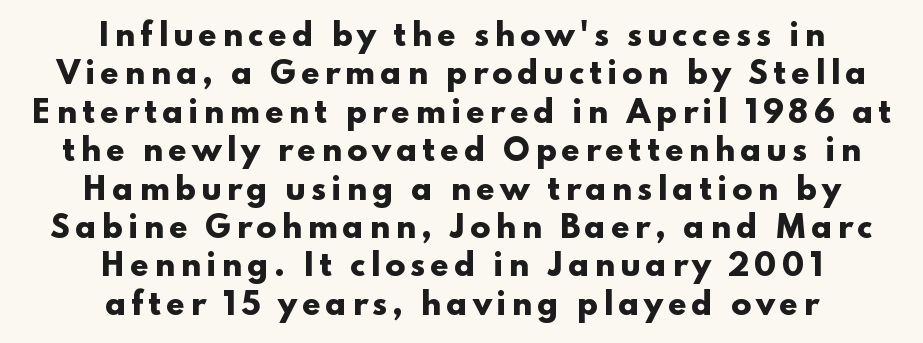
The rendering uses a moderate line-height, typical for paragraphs. This sample has the flowing, uneven cadence of proportional lettering. Rendered with straight, roman letterforms. This rendering features lettering with no underline. The rendering positions every line midway between the sides.
